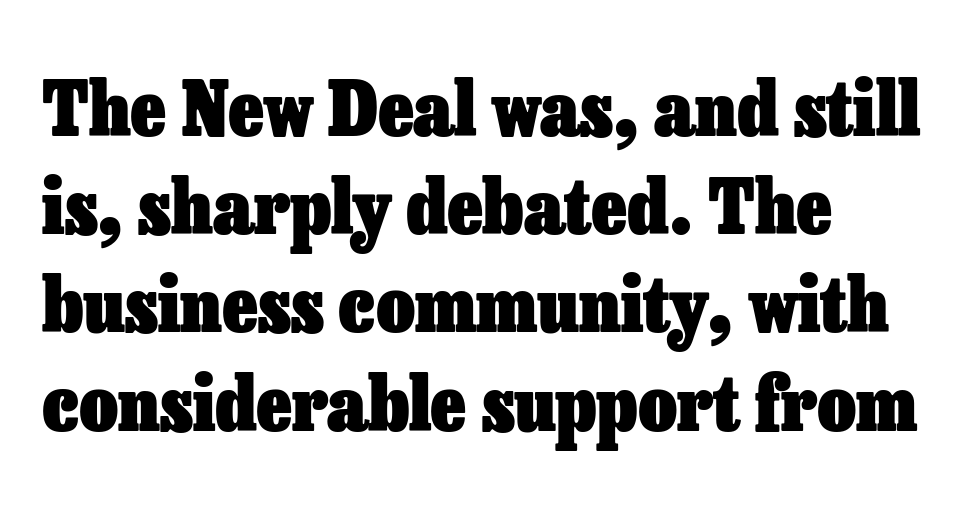
The image shows 75 px heavy type, upright; set left-aligned, normal line spacing (1.31x), normal letter spacing, not underlined; low stroke contrast and a medium x-height.
